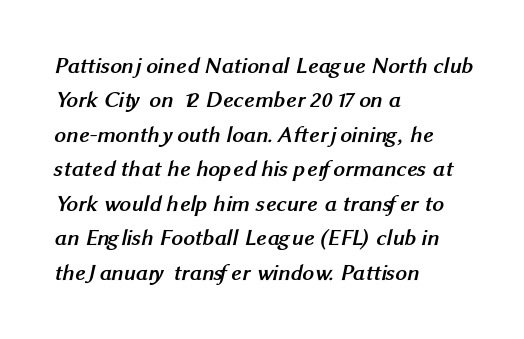
Q: Is the text bold? A: Yes.
Q: Is the text underlined? A: No.
Q: How is the paragraph aligned? A: Left-aligned.
Q: Is the spacing between letters normal or unusually wide? A: Normal.
Q: Is the spacing between lines tight, normal or loose? A: Normal.
